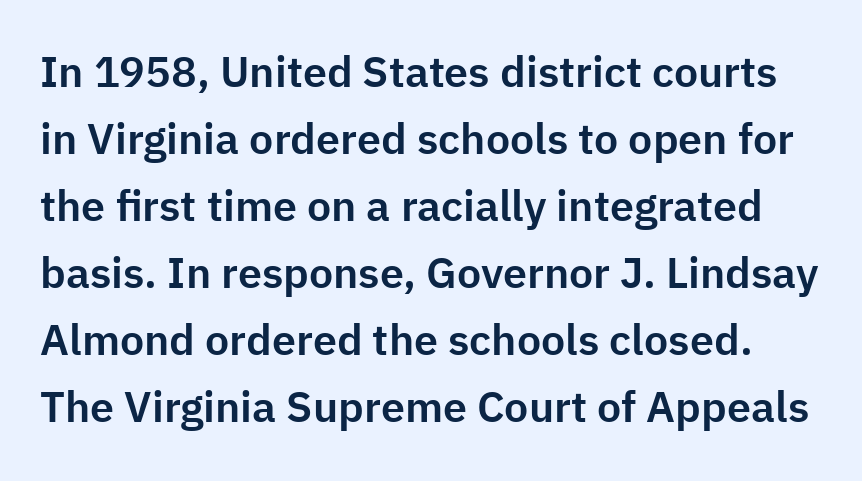
{"serif": "no", "italic": "no", "width": "normal", "stroke_contrast": "low", "x_height": "medium", "monospaced": "no", "underline": "no", "line_spacing": "normal", "line_spacing_ratio": 1.56, "letter_spacing": "normal", "letter_spacing_em": 0.0, "glyph_px": 43}
